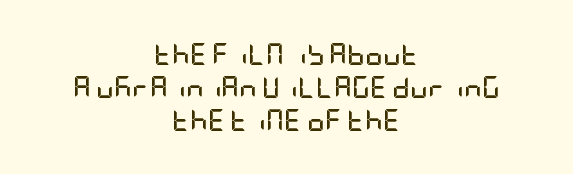
Q: Is the text bold? A: Yes.
Q: Is the text italic (slanted)? A: No, it is upright.
Q: Is the text underlined? A: No.
Q: How is the paragraph aligned? A: Centered.
Q: Is the spacing between letters normal or unusually wide? A: Normal.
Q: Is the spacing between lines tight, normal or loose? A: Normal.
